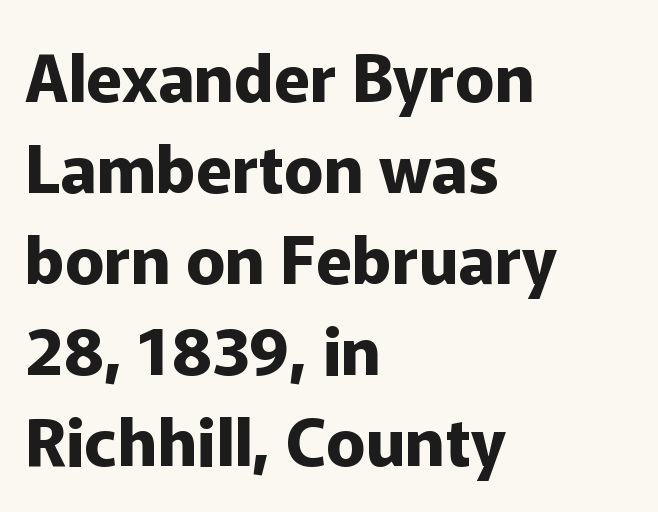
Clear beneath every line of the passage. Does the type have serifs? No, each stem ends abruptly. Does the leading feel generous? No, just average. The face used here is proportionally spaced, like ordinary book or web type. Ascenders rise straight up at ninety degrees. The setting favours the left margin, as ordinary paragraphs usually do.
